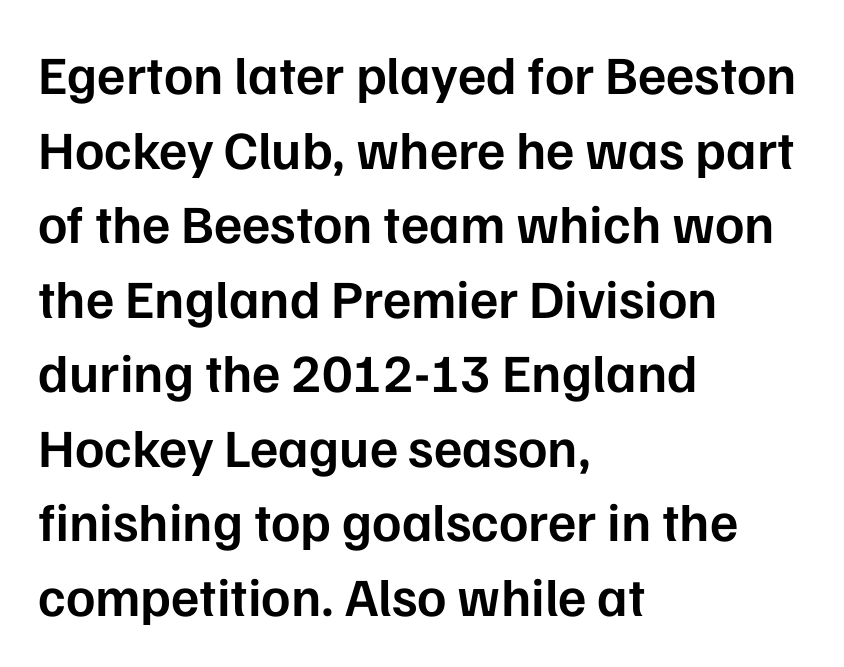
Q: Is the text bold? A: Semi-bold.
Q: Is the text italic (slanted)? A: No, it is upright.
Q: Is the typeface a serif or a sans-serif typeface? A: Sans-serif.
Q: Is the text underlined? A: No.
Q: How is the paragraph aligned? A: Left-aligned.
Q: Is the spacing between letters normal or unusually wide? A: Normal.
Q: Is the spacing between lines tight, normal or loose? A: Normal.
Q: Width (condensed, normal, or wide)? A: Normal.
Q: Stroke contrast? A: Low.
Q: x-height? A: Medium.
Q: Monospaced? A: No.
